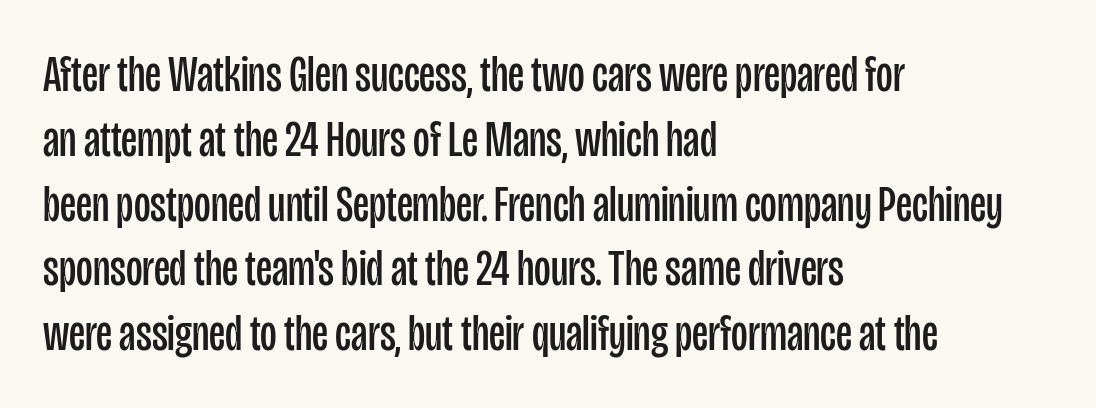
Any mark beneath the type? The region is blank. Are there feet on the stems? There aren't — it's a sans. Vertical strokes here are truly vertical. Leftover space on each line is placed entirely after the last word.
